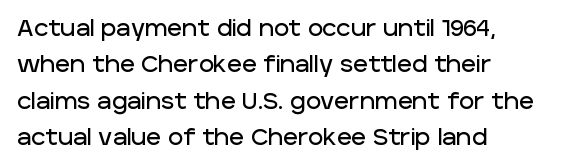
Style check: upright. Honestly, the letter spacing is just normal — you wouldn't notice it. Short and long lines alike share a common starting point at left. Any mark beneath the type? The region is blank. Interline gaps are of average width in this sample.
